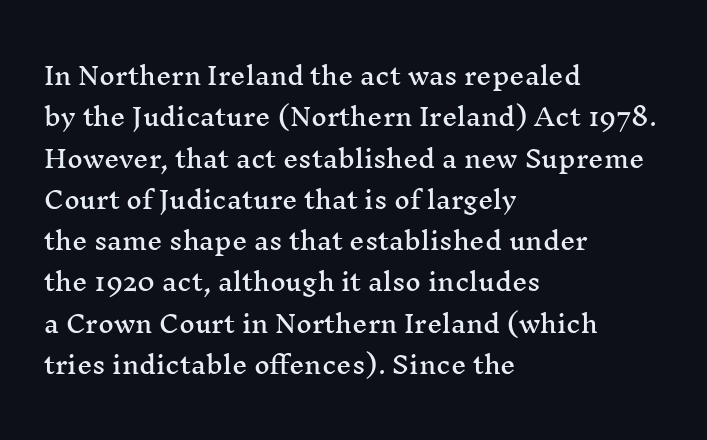
The image shows 24 px text type, upright; set left-aligned, line spacing 1.72x, normal letter spacing, not underlined.
